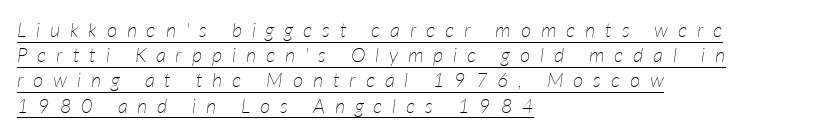
Q: Is the text bold? A: No.
Q: Is the text italic (slanted)? A: Yes, it leans right by about 7 degrees.
Q: Is the text underlined? A: Yes.
Q: How is the paragraph aligned? A: Left-aligned.
Q: Is the spacing between letters normal or unusually wide? A: Unusually wide.
Q: Is the spacing between lines tight, normal or loose? A: Normal.
